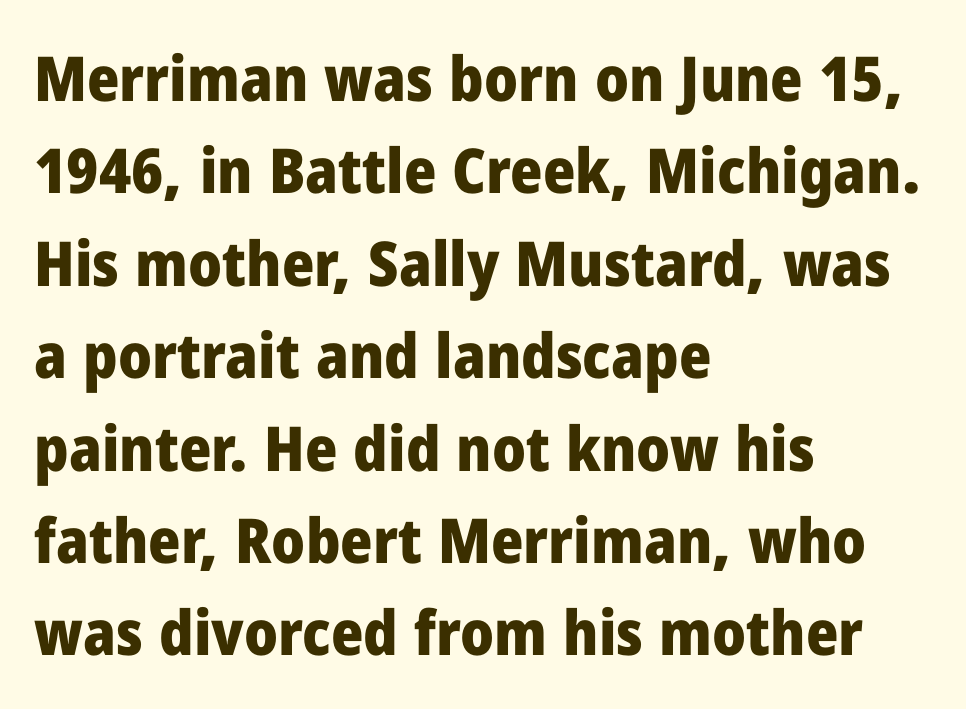
Here the glyphs are tracked normally, forming tight word shapes. Note the varied advance widths — an 'i' is clearly narrower than an 'm'. The space directly below the letters is spotless. Rows of type keep a routine distance in the vertical direction. Nope, not italic — everything's standing straight.
